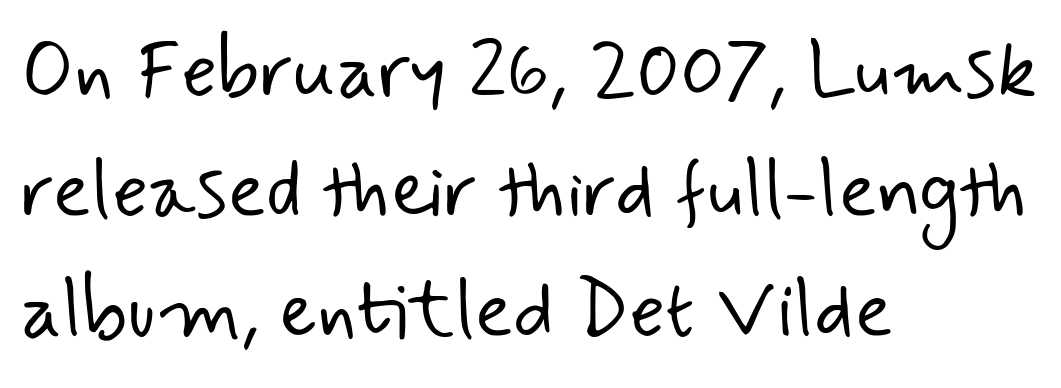
Q: Is the text bold? A: No.
Q: Is the typeface a serif or a sans-serif typeface? A: Sans-serif.
Q: Is the text underlined? A: No.
Q: How is the paragraph aligned? A: Left-aligned.
Q: Is the spacing between letters normal or unusually wide? A: Normal.
Q: Is the spacing between lines tight, normal or loose? A: Normal.
Q: Width (condensed, normal, or wide)? A: Normal.
Q: Stroke contrast? A: Low.
Q: x-height? A: Small.
Q: Monospaced? A: No.
